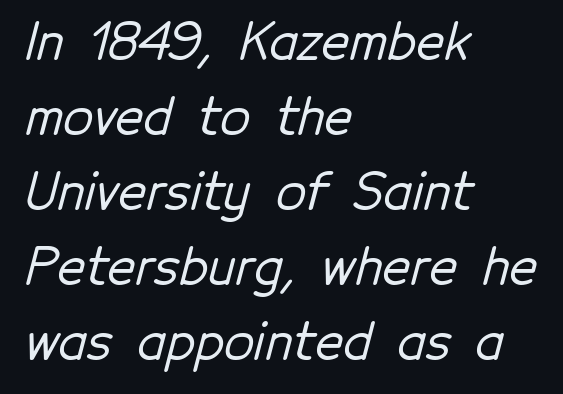
The image shows 49 px sans-serif type; set left-aligned, normal line spacing (1.53x), normal letter spacing, not underlined; low stroke contrast and a medium x-height.
